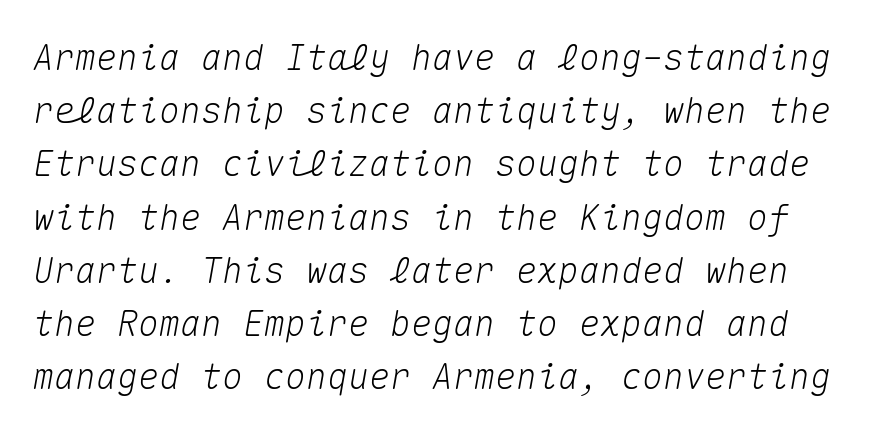
{"italic": "yes", "lean": "right", "slant_degrees": 10, "width": "normal", "stroke_contrast": "medium", "x_height": "medium", "monospaced": "yes", "underline": "no", "line_spacing": "normal", "line_spacing_ratio": 1.52, "letter_spacing": "normal", "letter_spacing_em": 0.0, "glyph_px": 35}
